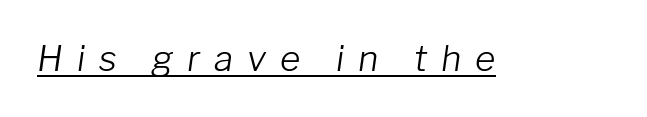
The image shows 35 px light type, italic (leaning right); set unusually wide letter spacing (+0.4 em), underlined; low stroke contrast and a medium x-height.
